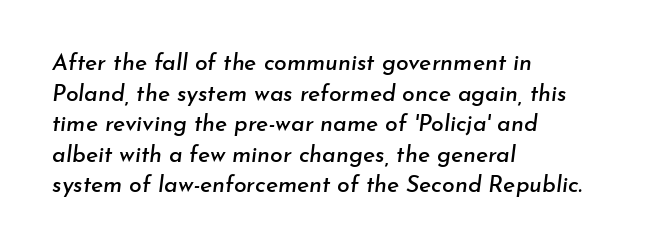
{"italic": "yes", "lean": "right", "slant_degrees": 7, "underline": "no", "align": "left", "line_spacing": "normal", "line_spacing_ratio": 1.33, "letter_spacing": "normal", "letter_spacing_em": 0.0, "glyph_px": 23}
